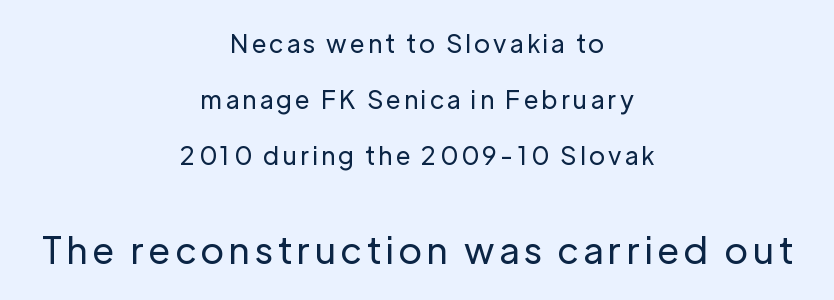
The image shows 37 px regular-weight sans-serif type, upright; set centered, loose line spacing (2.25x), not underlined; the second (bottom) block is 1.48x larger; low stroke contrast and a medium x-height.
